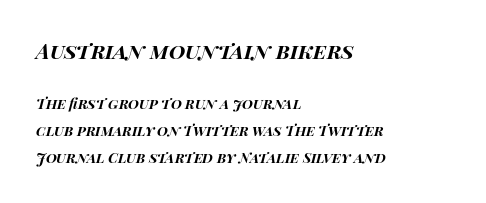
One-word summary of the alignment: left. These lines stand farther apart than default settings would place them. The space directly below the letters is spotless. The font's italic variant was chosen for this text.
